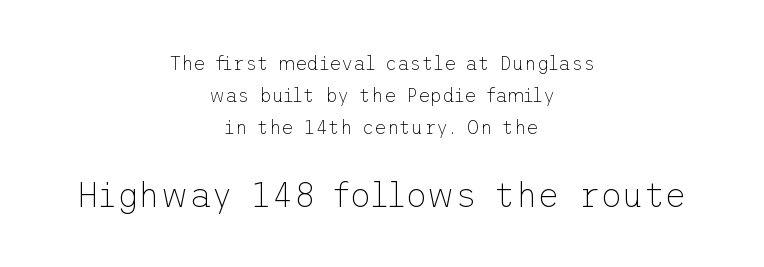
Q: Is the text bold? A: No.
Q: Is the text italic (slanted)? A: No, it is upright.
Q: Is the typeface a serif or a sans-serif typeface? A: Sans-serif.
Q: Is the text underlined? A: No.
Q: How is the paragraph aligned? A: Centered.
Q: Is the spacing between letters normal or unusually wide? A: Normal.
Q: Is the spacing between lines tight, normal or loose? A: Normal.
Q: Which block of text is set in a larger size, the first (top) or the second (bottom)? A: The second (bottom) one.
Q: Width (condensed, normal, or wide)? A: Normal.
Q: Stroke contrast? A: Low.
Q: x-height? A: Medium.
